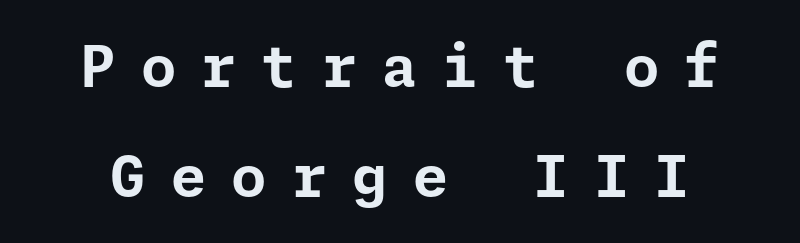
Q: Is the text bold? A: Yes.
Q: Is the text italic (slanted)? A: No, it is upright.
Q: Is the typeface a serif or a sans-serif typeface? A: Sans-serif.
Q: Is the text underlined? A: No.
Q: Is the spacing between letters normal or unusually wide? A: Unusually wide.
Q: Is the spacing between lines tight, normal or loose? A: Loose.
Q: Width (condensed, normal, or wide)? A: Normal.
Q: Stroke contrast? A: Low.
Q: x-height? A: Medium.
